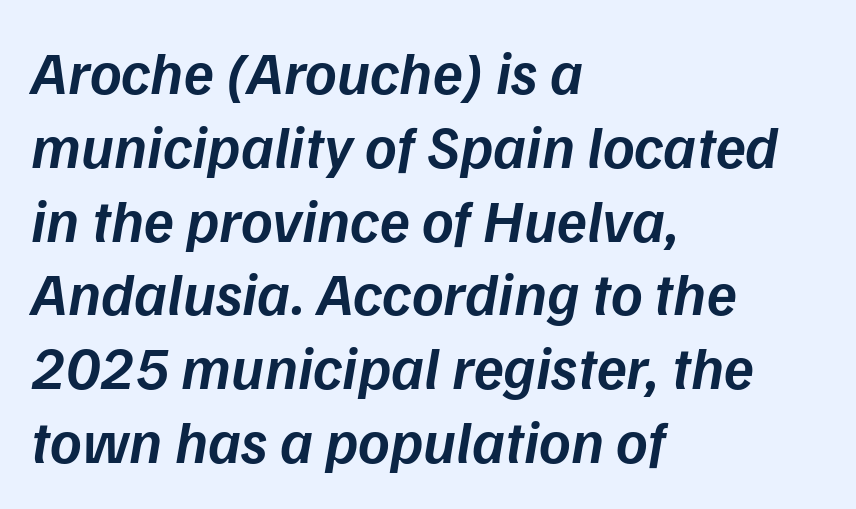
{"italic": "yes", "lean": "right", "slant_degrees": 9, "bold": "semi", "weight": "semibold", "width": "normal", "stroke_contrast": "low", "x_height": "medium", "monospaced": "no", "underline": "no", "align": "left", "line_spacing_ratio": 1.21, "letter_spacing": "normal", "letter_spacing_em": 0.0, "glyph_px": 61}
